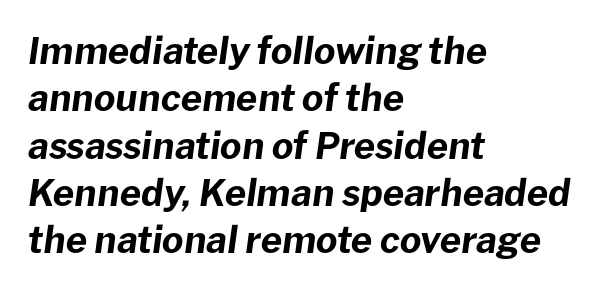
{"italic": "yes", "lean": "right", "slant_degrees": 8, "bold": "yes", "weight": "bold", "width": "normal", "stroke_contrast": "low", "x_height": "medium", "monospaced": "no", "underline": "no", "align": "left", "line_spacing": "normal", "line_spacing_ratio": 1.28, "letter_spacing": "normal", "letter_spacing_em": 0.0, "glyph_px": 37}
